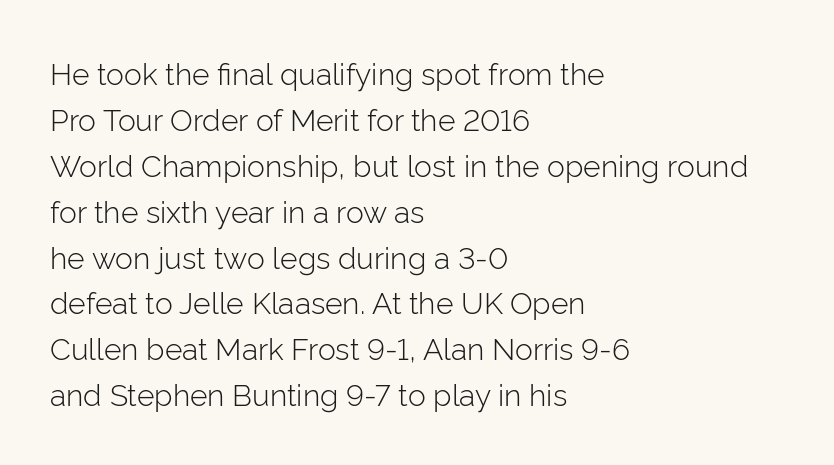
Q: Is the text bold? A: No.
Q: Is the text italic (slanted)? A: No, it is upright.
Q: Is the typeface a serif or a sans-serif typeface? A: Sans-serif.
Q: Is the text underlined? A: No.
Q: How is the paragraph aligned? A: Left-aligned.
Q: Is the spacing between letters normal or unusually wide? A: Normal.
Q: Is the spacing between lines tight, normal or loose? A: Normal.
Q: Width (condensed, normal, or wide)? A: Normal.
Q: Stroke contrast? A: Low.
Q: x-height? A: Medium.
Q: Monospaced? A: No.
